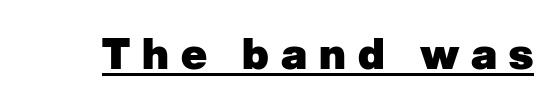
The image shows 43 px heavy sans-serif type; set unusually wide letter spacing (+0.28 em), underlined; low stroke contrast and a medium x-height.
